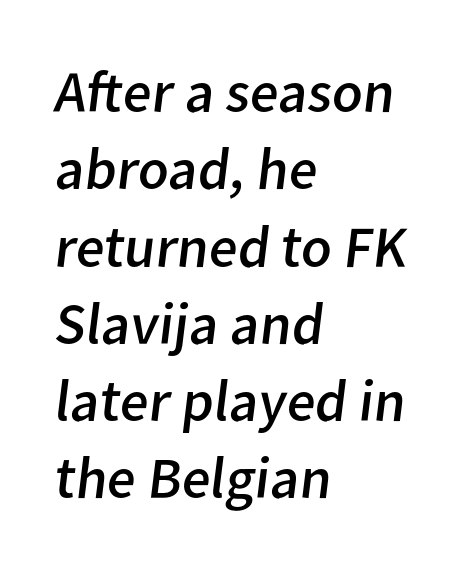
The image shows 59 px regular-weight sans-serif type; set left-aligned, normal line spacing (1.31x), normal letter spacing, not underlined; low stroke contrast and a medium x-height.
